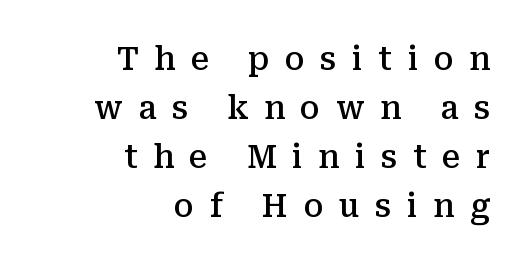
Leftover space on each line is placed entirely before the opening word. Is there much room between lines? A standard amount, neither cramped nor airy. Bare-footed words on every line. The rendering inserts visible extra space after every character.
